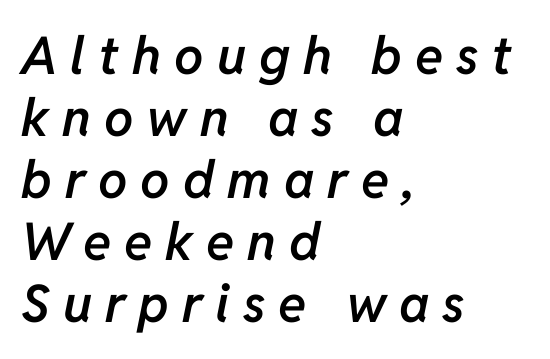
The image shows 52 px semibold type, italic (leaning right); set left-aligned, line spacing 1.19x, unusually wide letter spacing (+0.25 em), not underlined; low stroke contrast and a medium x-height.
